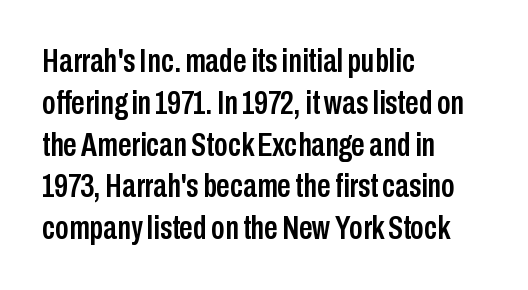
{"serif": "no", "italic": "no", "width": "condensed", "stroke_contrast": "low", "x_height": "medium", "monospaced": "no", "underline": "no", "align": "left", "line_spacing_ratio": 1.23, "letter_spacing": "normal", "letter_spacing_em": 0.0, "glyph_px": 34}
